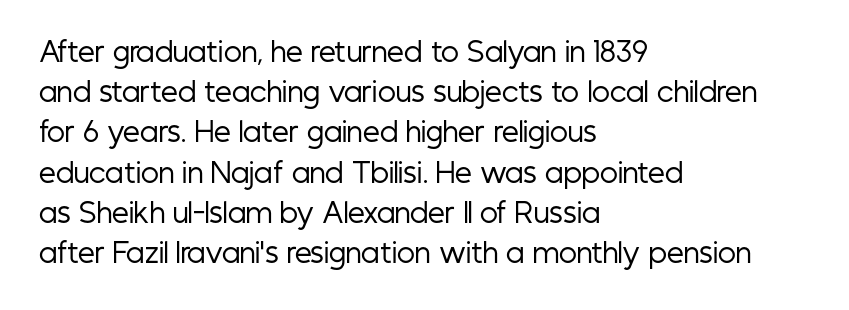
Q: Is the text bold? A: No.
Q: Is the text italic (slanted)? A: No, it is upright.
Q: Is the text underlined? A: No.
Q: How is the paragraph aligned? A: Left-aligned.
Q: Is the spacing between letters normal or unusually wide? A: Normal.
Q: Is the spacing between lines tight, normal or loose? A: Normal.
